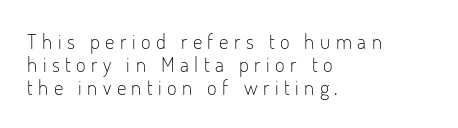
This rendering uses left alignment, leaving the right contour irregular. There is plenty of visible air inserted between adjacent glyphs. Do the letters lean? They stand straight. The designer dialed line spacing down below the default.
